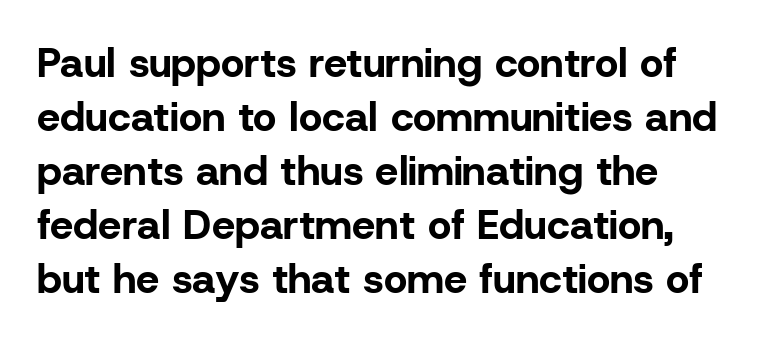
{"serif": "no", "italic": "no", "bold": "yes", "weight": "bold", "width": "normal", "stroke_contrast": "low", "x_height": "medium", "monospaced": "no", "underline": "no", "line_spacing": "normal", "line_spacing_ratio": 1.32, "letter_spacing": "normal", "letter_spacing_em": 0.0, "glyph_px": 41}
